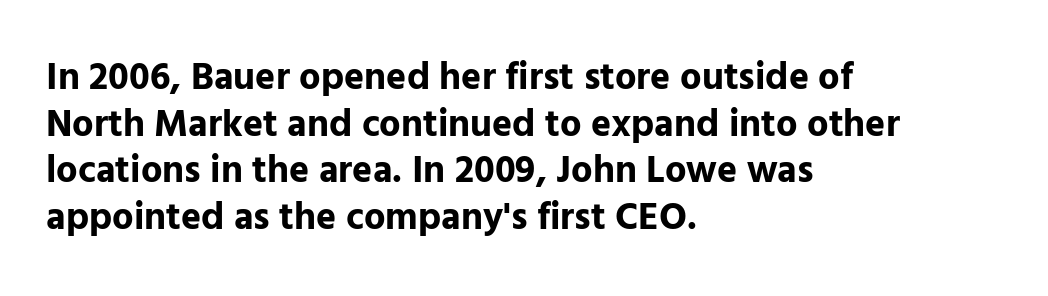
Q: Is the text bold? A: Yes.
Q: Is the text italic (slanted)? A: No, it is upright.
Q: Is the typeface a serif or a sans-serif typeface? A: Sans-serif.
Q: Is the text underlined? A: No.
Q: How is the paragraph aligned? A: Left-aligned.
Q: Is the spacing between letters normal or unusually wide? A: Normal.
Q: Width (condensed, normal, or wide)? A: Normal.
Q: Stroke contrast? A: Low.
Q: x-height? A: Medium.
Q: Monospaced? A: No.
